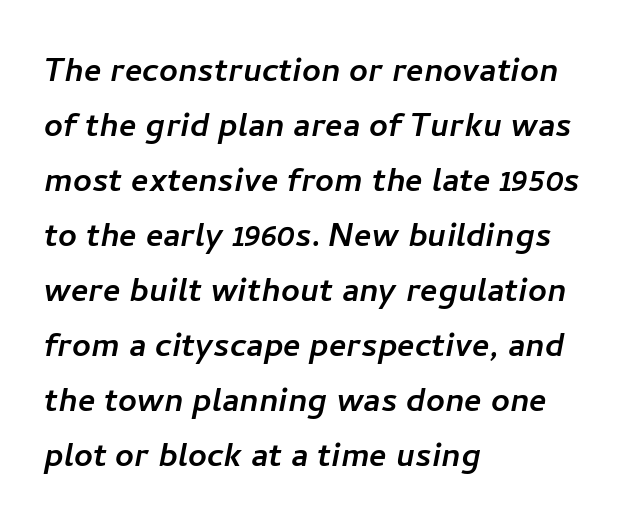
The image shows 41 px sans-serif type; set left-aligned, normal line spacing (1.34x), normal letter spacing, not underlined; low stroke contrast and a medium x-height.
